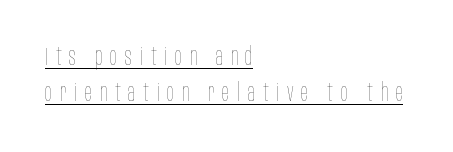
{"italic": "no", "bold": "no", "underline": "yes", "align": "left", "line_spacing": "normal", "line_spacing_ratio": 1.5, "letter_spacing": "wide", "letter_spacing_em": 0.32, "glyph_px": 24}
